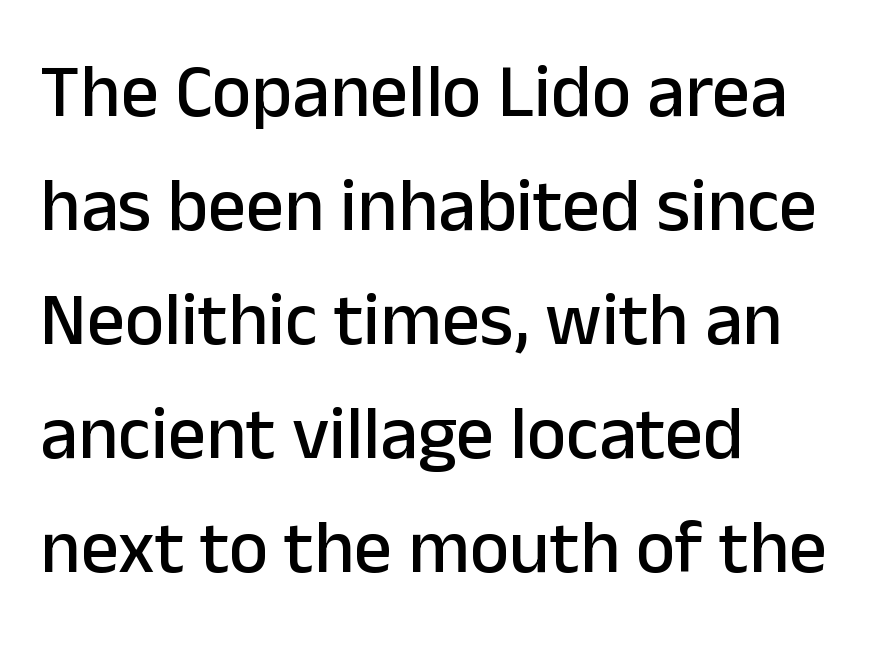
The image shows 75 px sans-serif type, upright; set left-aligned, normal line spacing (1.52x), normal letter spacing, not underlined; low stroke contrast and a medium x-height.
